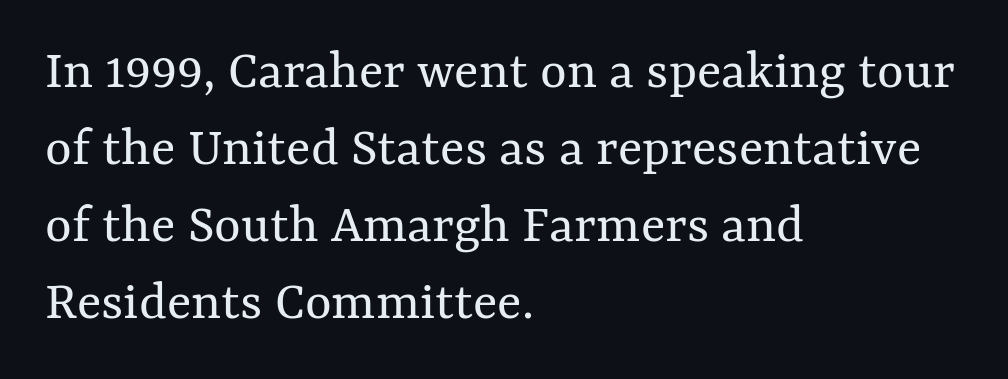
The image shows 57 px regular-weight type, upright; set left-aligned, normal line spacing (1.35x), normal letter spacing, not underlined; medium stroke contrast and a medium x-height.
